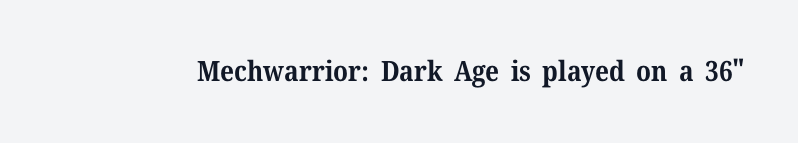
The image shows 28 px bold serif type, upright; set normal letter spacing, not underlined; medium stroke contrast and a medium x-height.
